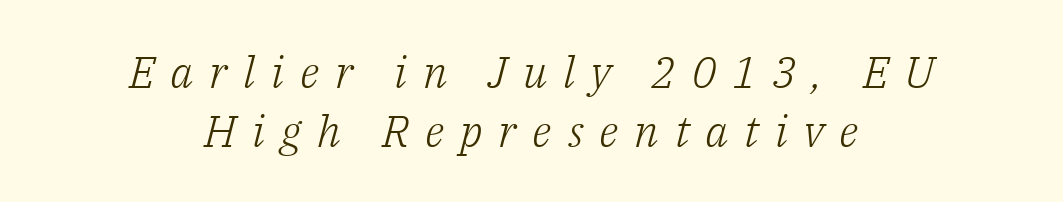
{"serif": "yes", "italic": "yes", "lean": "right", "slant_degrees": 14, "bold": "no", "weight": "light", "width": "normal", "stroke_contrast": "low", "x_height": "medium", "monospaced": "no", "underline": "no", "align": "center", "line_spacing": "normal", "line_spacing_ratio": 1.33, "letter_spacing": "wide", "letter_spacing_em": 0.36, "glyph_px": 44}
